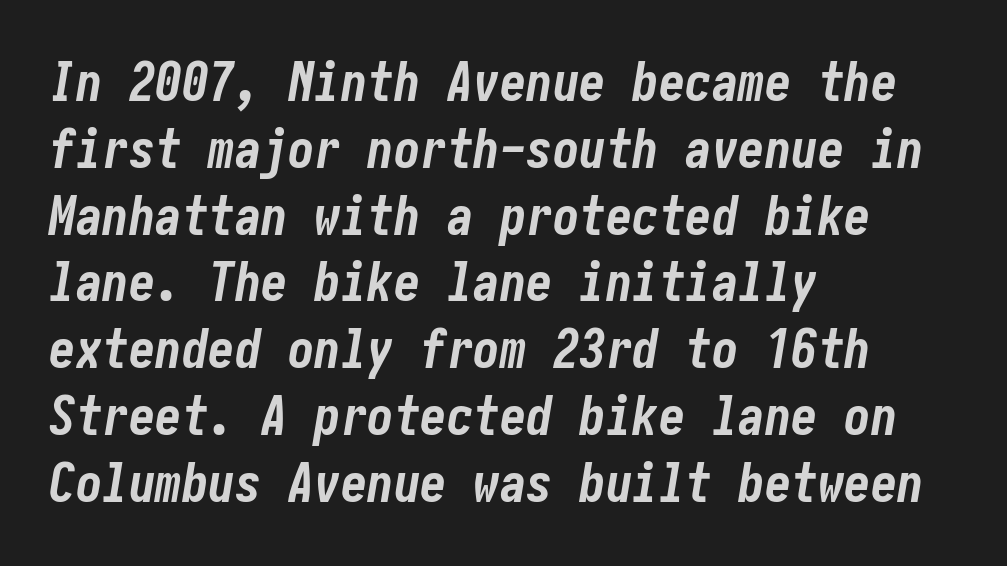
{"italic": "yes", "lean": "right", "slant_degrees": 10, "bold": "yes", "weight": "bold", "width": "condensed", "stroke_contrast": "low", "x_height": "medium", "underline": "no", "align": "left", "line_spacing": "normal", "line_spacing_ratio": 1.26, "letter_spacing": "normal", "letter_spacing_em": 0.0, "glyph_px": 53}
